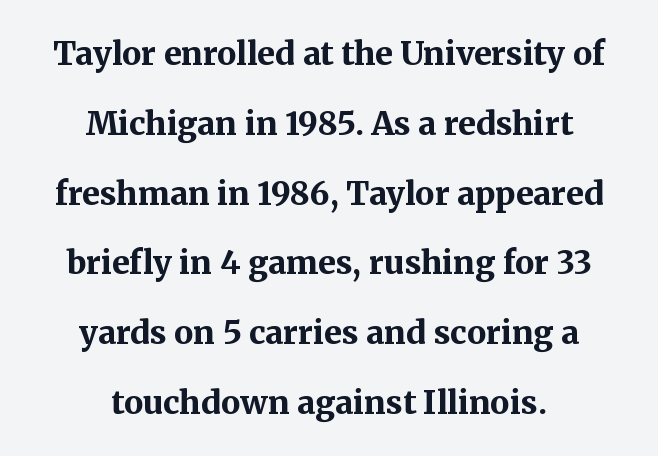
{"serif": "yes", "italic": "no", "bold": "yes", "weight": "bold", "width": "normal", "stroke_contrast": "medium", "x_height": "medium", "monospaced": "no", "underline": "no", "align": "center", "line_spacing": "loose", "line_spacing_ratio": 2.18, "letter_spacing": "normal", "letter_spacing_em": 0.0, "glyph_px": 32}
